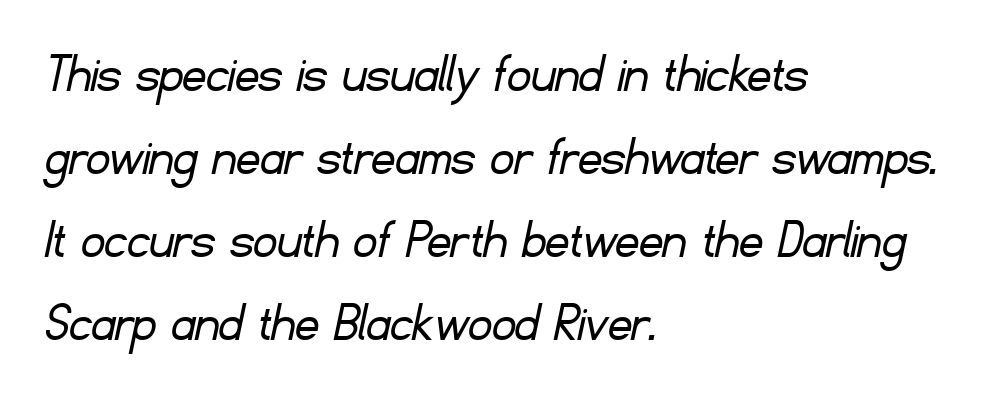
{"serif": "no", "bold": "no", "weight": "light", "width": "normal", "stroke_contrast": "low", "x_height": "small", "monospaced": "no", "underline": "no", "align": "left", "line_spacing": "normal", "line_spacing_ratio": 1.43, "letter_spacing": "normal", "letter_spacing_em": 0.0, "glyph_px": 58}
